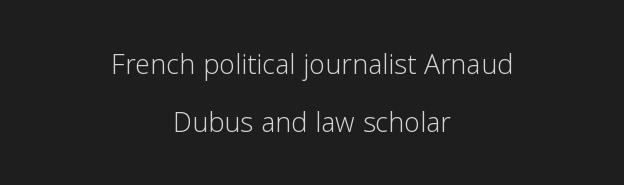
Q: Is the text bold? A: No.
Q: Is the text italic (slanted)? A: No, it is upright.
Q: Is the typeface a serif or a sans-serif typeface? A: Sans-serif.
Q: Is the text underlined? A: No.
Q: How is the paragraph aligned? A: Centered.
Q: Is the spacing between letters normal or unusually wide? A: Normal.
Q: Is the spacing between lines tight, normal or loose? A: Normal.
Q: Width (condensed, normal, or wide)? A: Normal.
Q: Stroke contrast? A: Low.
Q: x-height? A: Medium.
Q: Monospaced? A: No.
